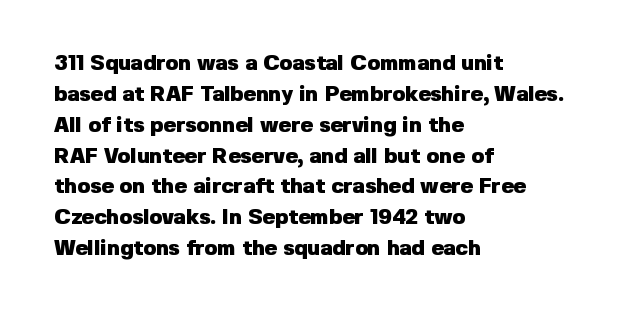
Posture: vertical. A classic flush-left, rag-right setting is used for this passage. Horizontal bands of white between lines are of average thickness. Each word holds together tightly as a unit, with standard inter-letter gaps. The font is running at its bold setting.
